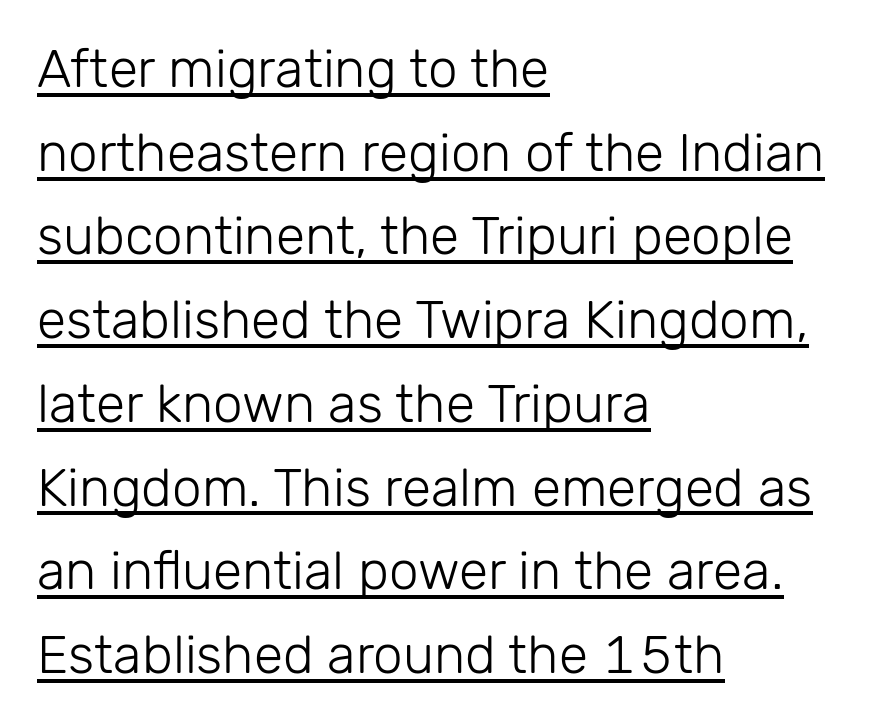
The image shows 53 px light sans-serif type, upright; set left-aligned, normal line spacing (1.58x), normal letter spacing, underlined; low stroke contrast and a medium x-height.
